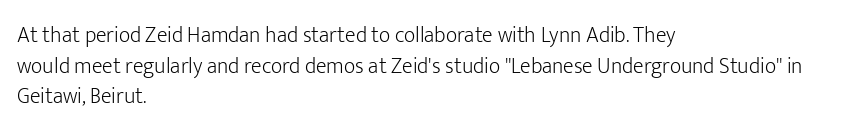
Here the glyphs are tracked normally, forming tight word shapes. This sample keeps an unexceptional amount of space between lines. Every character sits straight up, as roman type does. Each stroke keeps to a modest, everyday thickness or less. This rendering uses left alignment, leaving the right contour irregular. Descenders are the only things crossing below the line.
